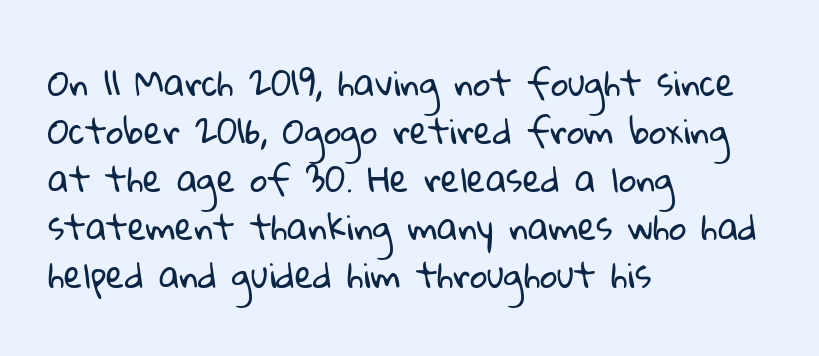
The image shows 34 px regular-weight sans-serif type; set left-aligned, normal line spacing (1.41x), normal letter spacing, not underlined; low stroke contrast and a medium x-height.
